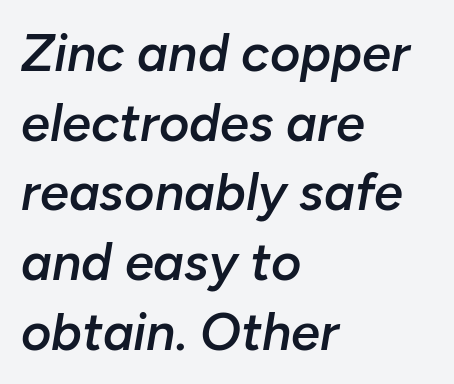
Q: Is the text bold? A: Semi-bold.
Q: Is the text italic (slanted)? A: Yes, it leans right by about 10 degrees.
Q: Is the text underlined? A: No.
Q: How is the paragraph aligned? A: Left-aligned.
Q: Is the spacing between letters normal or unusually wide? A: Normal.
Q: Is the spacing between lines tight, normal or loose? A: Normal.
Q: Width (condensed, normal, or wide)? A: Normal.
Q: Stroke contrast? A: Low.
Q: x-height? A: Medium.
Q: Monospaced? A: No.
